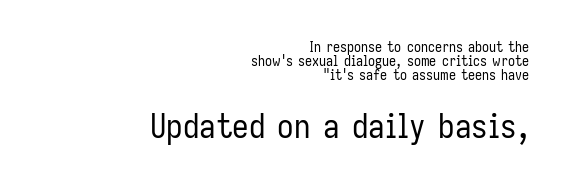
Compared with typical paragraphs, the rows here are closer together. Type without underlining. These two chunks differ in scale, with the bottom chunk taking the larger measure. Grotesque or geometric, the face here clearly has no serifs.
